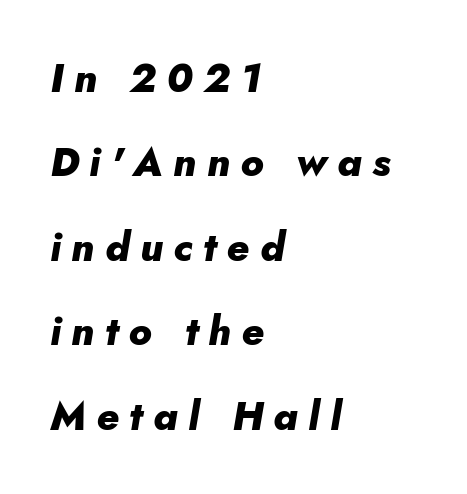
Q: Is the text bold? A: Yes.
Q: Is the text italic (slanted)? A: Yes, it leans right by about 10 degrees.
Q: Is the text underlined? A: No.
Q: How is the paragraph aligned? A: Left-aligned.
Q: Is the spacing between letters normal or unusually wide? A: Unusually wide.
Q: Is the spacing between lines tight, normal or loose? A: Loose.
Q: Width (condensed, normal, or wide)? A: Normal.
Q: Stroke contrast? A: Low.
Q: x-height? A: Small.
Q: Monospaced? A: No.
